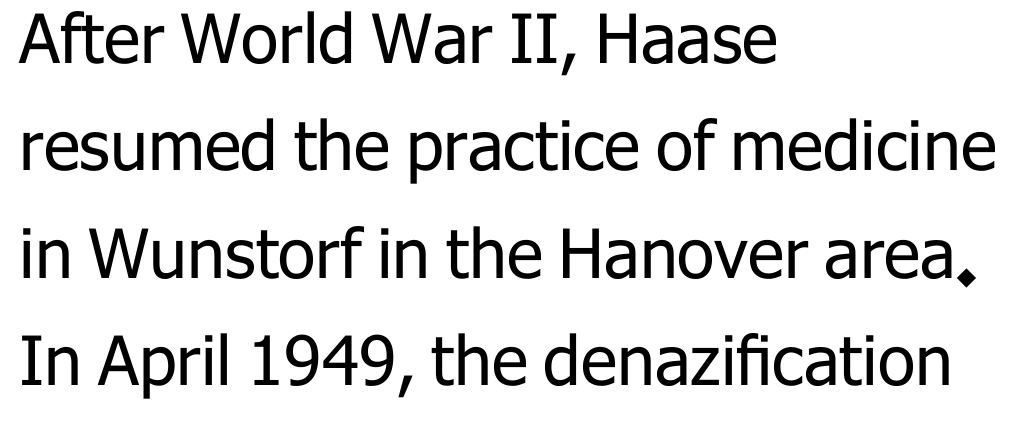
{"serif": "no", "italic": "no", "bold": "no", "weight": "regular", "width": "normal", "stroke_contrast": "low", "x_height": "medium", "monospaced": "no", "underline": "no", "align": "left", "line_spacing": "normal", "line_spacing_ratio": 1.58, "letter_spacing": "normal", "letter_spacing_em": 0.0, "glyph_px": 68}
